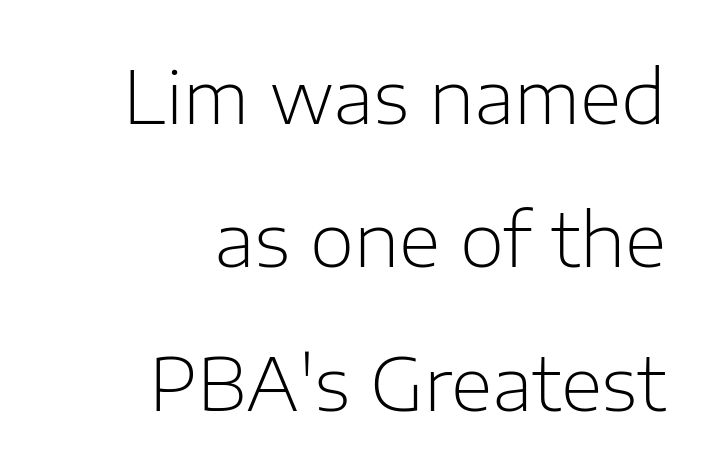
Q: Is the text bold? A: No.
Q: Is the text italic (slanted)? A: No, it is upright.
Q: Is the typeface a serif or a sans-serif typeface? A: Sans-serif.
Q: Is the text underlined? A: No.
Q: How is the paragraph aligned? A: Right-aligned.
Q: Is the spacing between letters normal or unusually wide? A: Normal.
Q: Is the spacing between lines tight, normal or loose? A: Loose.
Q: Width (condensed, normal, or wide)? A: Normal.
Q: Stroke contrast? A: Low.
Q: x-height? A: Medium.
Q: Monospaced? A: No.
